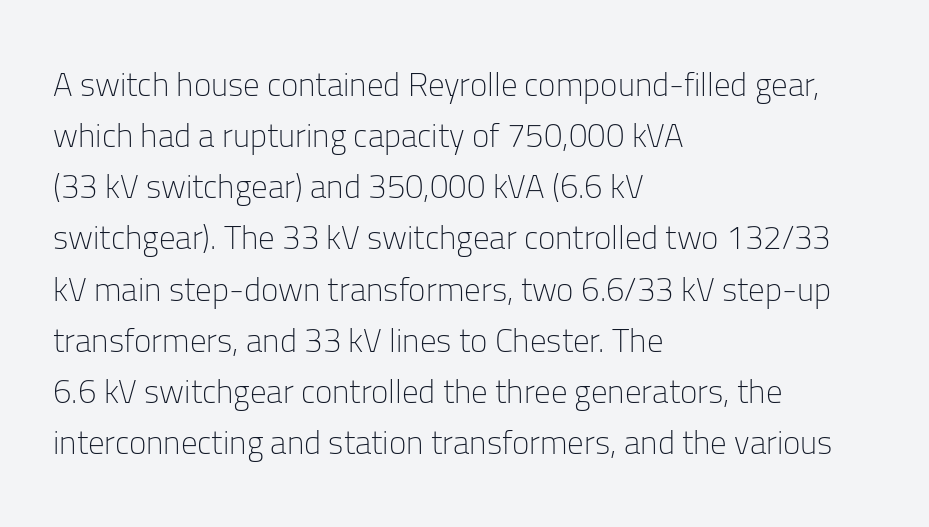
Each letter keeps its own natural width here, so spacing adapts to shape. Horizontally, the lines are justified to the leading edge only. The type sits square on the baseline with zero lean. Glance below the letters and you will spot only blank space.
